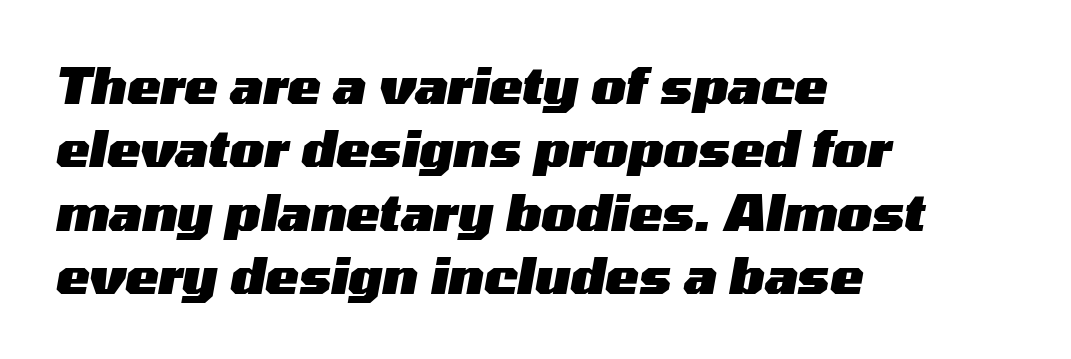
The image shows 50 px heavy, wide type, italic (leaning right); set left-aligned, normal line spacing (1.27x), normal letter spacing, not underlined; medium stroke contrast and a medium x-height.
